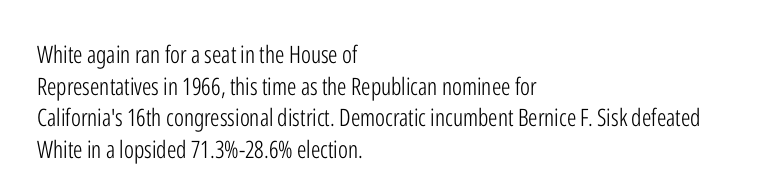
The image shows 24 px text type, upright; set left-aligned, normal line spacing (1.32x), normal letter spacing, not underlined.
